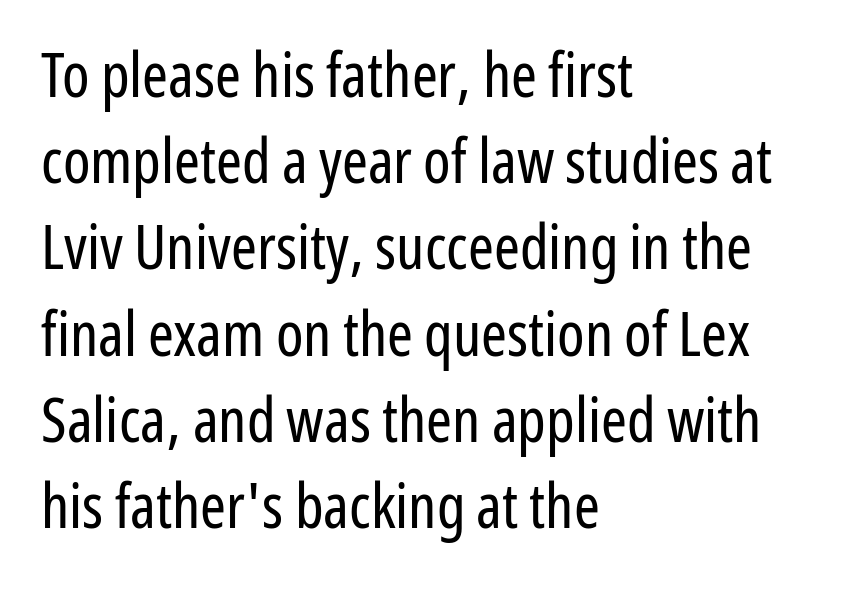
The image shows 62 px regular-weight, condensed sans-serif type, upright; set left-aligned, normal line spacing (1.39x), normal letter spacing, not underlined; low stroke contrast and a medium x-height.
